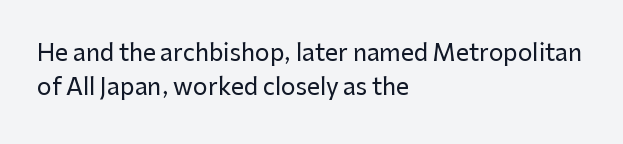
The image shows 23 px text type, upright; set left-aligned, normal line spacing (1.46x), normal letter spacing, not underlined.
